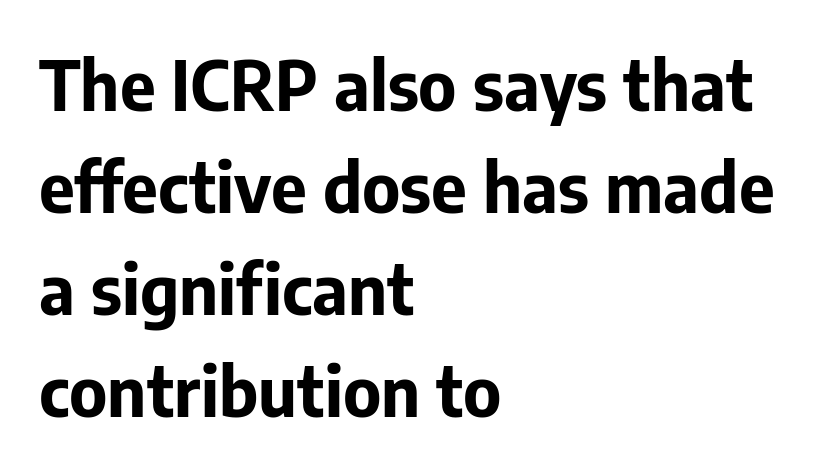
Layout note: lines flush left. The tracking reads as untouched default to a designer's eye. Quick note: underline off. The lines sit at an ordinary, default distance from one another.
